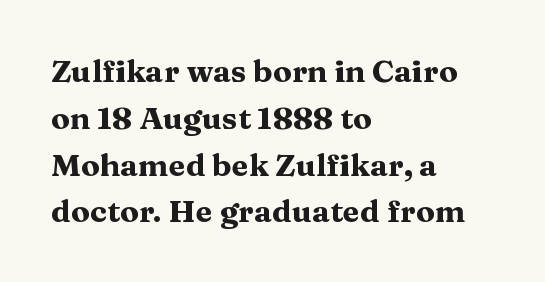
Q: Is the text bold? A: Yes.
Q: Is the text italic (slanted)? A: No, it is upright.
Q: Is the typeface a serif or a sans-serif typeface? A: Serif.
Q: Is the text underlined? A: No.
Q: How is the paragraph aligned? A: Left-aligned.
Q: Is the spacing between letters normal or unusually wide? A: Normal.
Q: Is the spacing between lines tight, normal or loose? A: Normal.
Q: Width (condensed, normal, or wide)? A: Wide.
Q: Stroke contrast? A: Medium.
Q: x-height? A: Medium.
Q: Monospaced? A: No.
